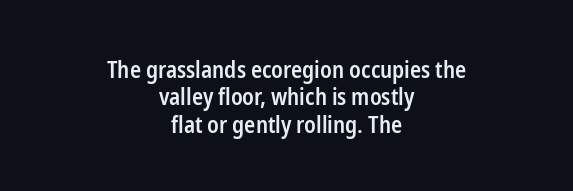
{"italic": "no", "bold": "semi", "underline": "no", "align": "center", "line_spacing_ratio": 1.19, "letter_spacing": "normal", "letter_spacing_em": 0.0, "glyph_px": 23}
